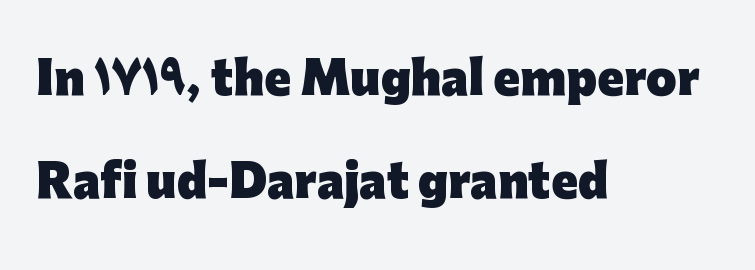
Q: Is the text bold? A: Yes.
Q: Is the text italic (slanted)? A: No, it is upright.
Q: Is the typeface a serif or a sans-serif typeface? A: Sans-serif.
Q: Is the text underlined? A: No.
Q: How is the paragraph aligned? A: Left-aligned.
Q: Is the spacing between letters normal or unusually wide? A: Normal.
Q: Is the spacing between lines tight, normal or loose? A: Loose.
Q: Width (condensed, normal, or wide)? A: Normal.
Q: Stroke contrast? A: Low.
Q: x-height? A: Medium.
Q: Monospaced? A: No.
